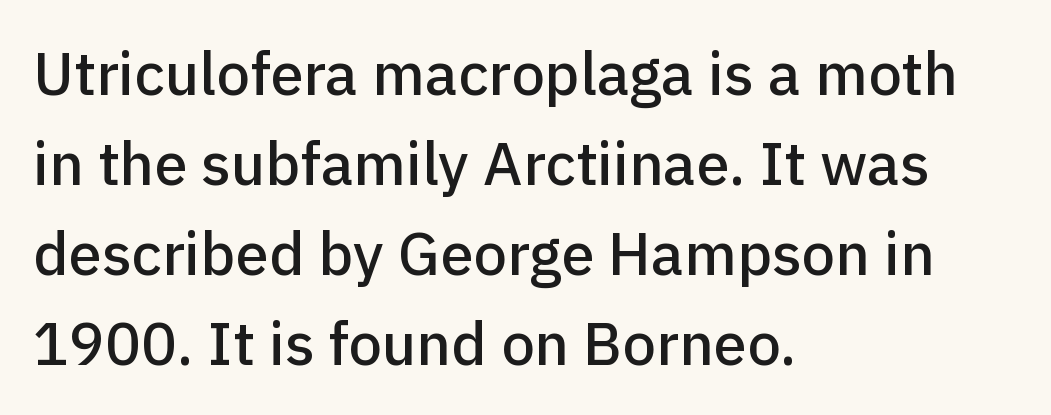
Q: Is the text italic (slanted)? A: No, it is upright.
Q: Is the typeface a serif or a sans-serif typeface? A: Sans-serif.
Q: Is the text underlined? A: No.
Q: How is the paragraph aligned? A: Left-aligned.
Q: Is the spacing between letters normal or unusually wide? A: Normal.
Q: Is the spacing between lines tight, normal or loose? A: Normal.
Q: Width (condensed, normal, or wide)? A: Normal.
Q: Stroke contrast? A: Low.
Q: x-height? A: Medium.
Q: Monospaced? A: No.
